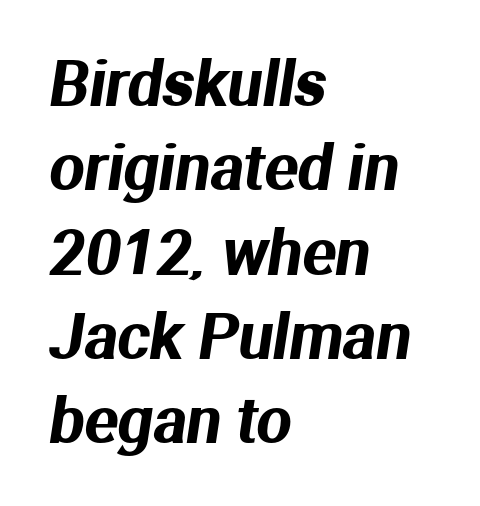
The image shows 62 px sans-serif type; set left-aligned, normal line spacing (1.36x), normal letter spacing, not underlined; medium stroke contrast and a medium x-height.
